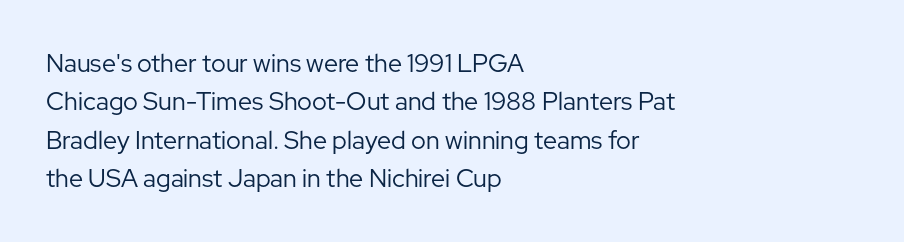
The image shows 25 px text type, upright; set left-aligned, normal line spacing (1.54x), normal letter spacing, not underlined.
